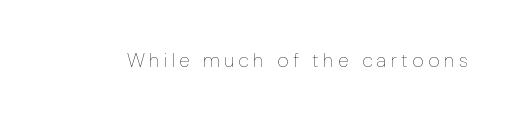
The image shows 20 px text type, upright; set unusually wide letter spacing (+0.22 em), not underlined.
